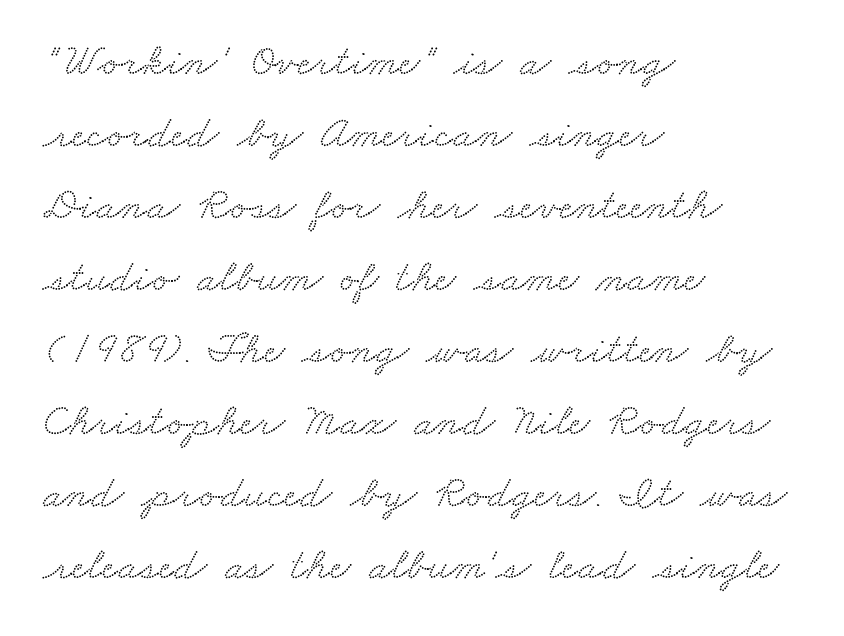
{"serif": "yes", "width": "wide", "stroke_contrast": "low", "x_height": "small", "monospaced": "no", "underline": "no", "align": "left", "line_spacing": "normal", "line_spacing_ratio": 1.6, "letter_spacing": "normal", "letter_spacing_em": 0.0, "glyph_px": 45}
